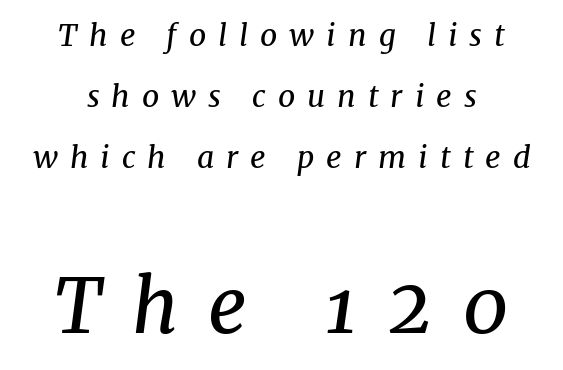
{"serif": "yes", "italic": "yes", "lean": "right", "slant_degrees": 8, "bold": "no", "weight": "regular", "width": "normal", "stroke_contrast": "medium", "x_height": "medium", "monospaced": "no", "underline": "no", "align": "center", "line_spacing": "loose", "line_spacing_ratio": 2.03, "letter_spacing": "wide", "letter_spacing_em": 0.4, "larger_block": "second", "size_ratio": 2.5, "glyph_px": 75}
